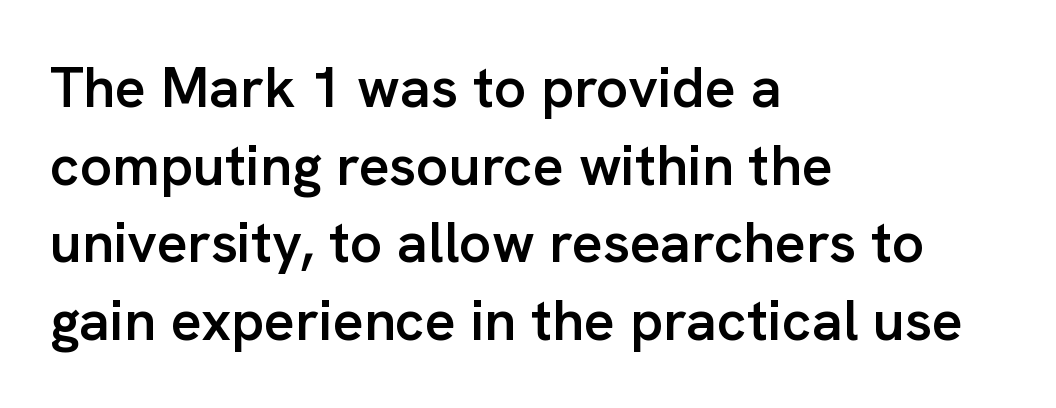
Q: Is the text bold? A: Semi-bold.
Q: Is the text italic (slanted)? A: No, it is upright.
Q: Is the typeface a serif or a sans-serif typeface? A: Sans-serif.
Q: Is the text underlined? A: No.
Q: How is the paragraph aligned? A: Left-aligned.
Q: Is the spacing between letters normal or unusually wide? A: Normal.
Q: Is the spacing between lines tight, normal or loose? A: Normal.
Q: Width (condensed, normal, or wide)? A: Normal.
Q: Stroke contrast? A: Low.
Q: x-height? A: Medium.
Q: Monospaced? A: No.
